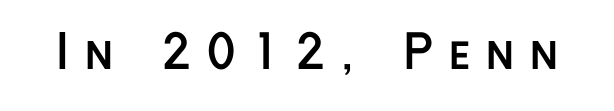
Q: Is the text bold? A: Yes.
Q: Is the text italic (slanted)? A: No, it is upright.
Q: Is the typeface a serif or a sans-serif typeface? A: Sans-serif.
Q: Is the text underlined? A: No.
Q: Is the spacing between letters normal or unusually wide? A: Unusually wide.
Q: Width (condensed, normal, or wide)? A: Normal.
Q: Stroke contrast? A: Low.
Q: x-height? A: Medium.
Q: Monospaced? A: No.
